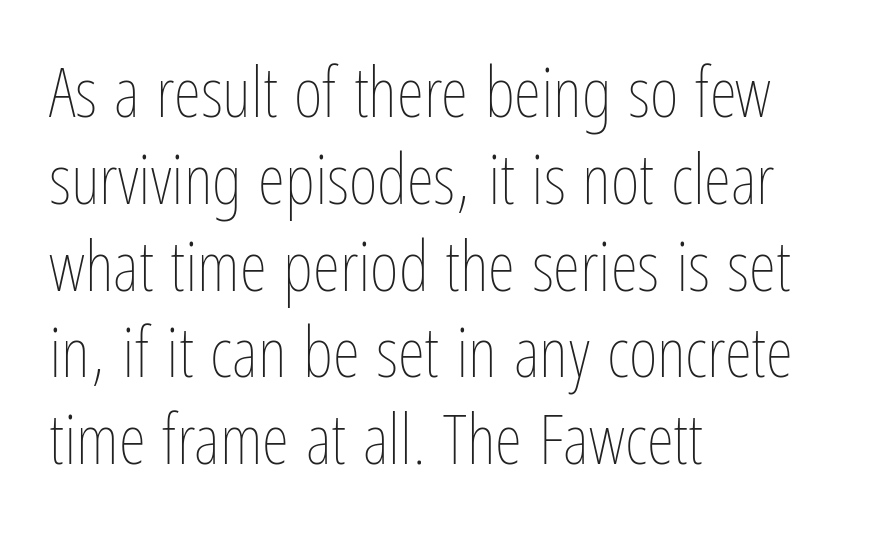
Characters remain perfectly vertical along every line. A typesetter would call this proportional, since set widths differ per character. Teacher's note: observe the even left margin — that is flush-left alignment. The line texture is even and compact thanks to regular tracking. Weight: regular or lighter.
